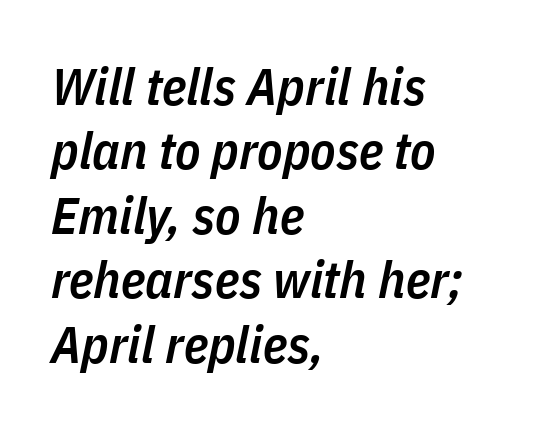
Anything drawn beneath the words? Only blank space. Do the characters align in a grid? No, the font is proportional. Every row of glyphs begins at an identical x-position on the left. Each glyph is drawn with semibold strokes, heavier than normal yet not fully bold. This sample uses an oblique cut, with every glyph tilted off the vertical. Letter spacing: default.
